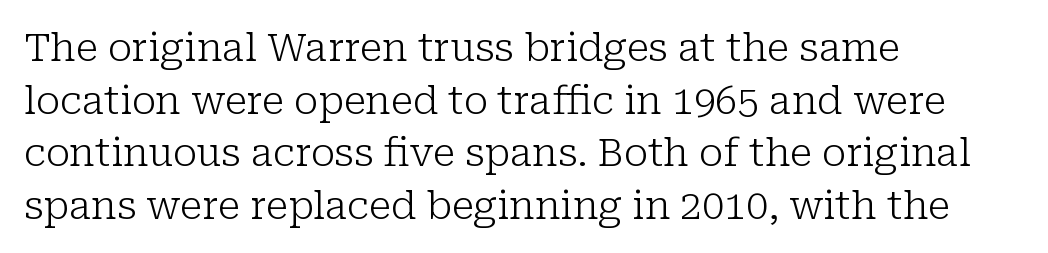
Q: Is the text bold? A: No.
Q: Is the text italic (slanted)? A: No, it is upright.
Q: Is the typeface a serif or a sans-serif typeface? A: Serif.
Q: Is the text underlined? A: No.
Q: How is the paragraph aligned? A: Left-aligned.
Q: Is the spacing between letters normal or unusually wide? A: Normal.
Q: Is the spacing between lines tight, normal or loose? A: Normal.
Q: Width (condensed, normal, or wide)? A: Normal.
Q: Stroke contrast? A: Low.
Q: x-height? A: Medium.
Q: Monospaced? A: No.
